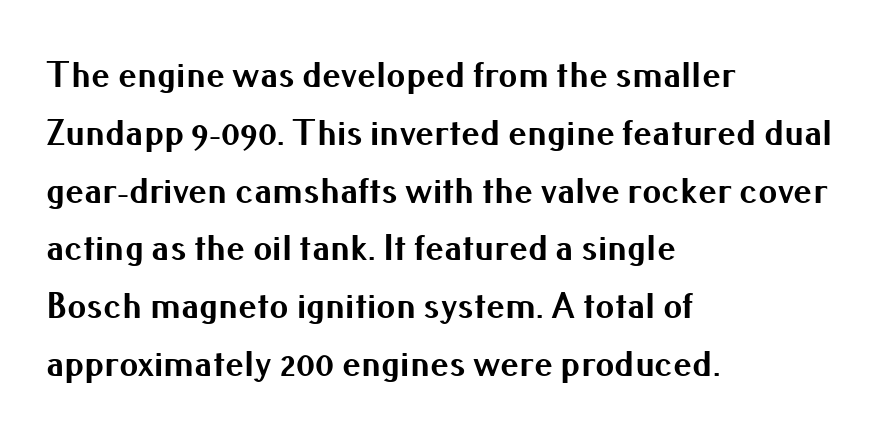
Q: Is the text bold? A: Yes.
Q: Is the text italic (slanted)? A: No, it is upright.
Q: Is the typeface a serif or a sans-serif typeface? A: Sans-serif.
Q: Is the text underlined? A: No.
Q: How is the paragraph aligned? A: Left-aligned.
Q: Is the spacing between letters normal or unusually wide? A: Normal.
Q: Is the spacing between lines tight, normal or loose? A: Normal.
Q: Width (condensed, normal, or wide)? A: Normal.
Q: Stroke contrast? A: Medium.
Q: x-height? A: Small.
Q: Monospaced? A: No.
